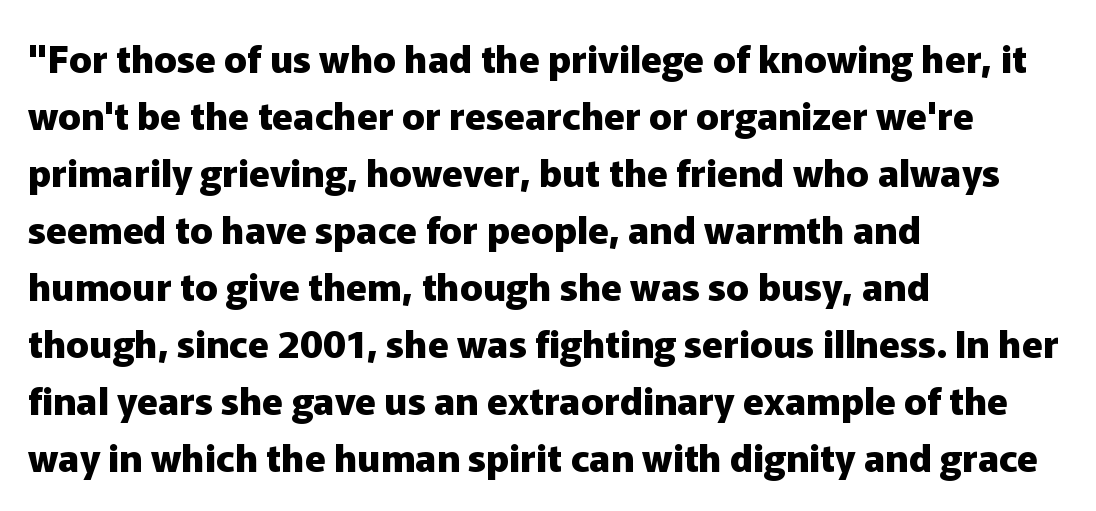
{"serif": "no", "italic": "no", "bold": "yes", "weight": "heavy", "width": "normal", "stroke_contrast": "low", "x_height": "medium", "monospaced": "no", "underline": "no", "align": "left", "line_spacing": "normal", "line_spacing_ratio": 1.5, "letter_spacing": "normal", "letter_spacing_em": 0.0, "glyph_px": 38}
